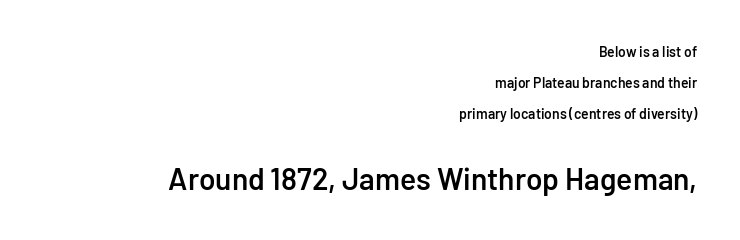
What kind of face is this? One without serifs — a sans. Upright lettering throughout. Regarding leading, the lines here are spaced well apart. The designer gave the closing block more size than the opening block. How are the letters spaced? Ordinarily, with no added tracking. The passage is arranged like a letterhead date or caption credit — flush right.
